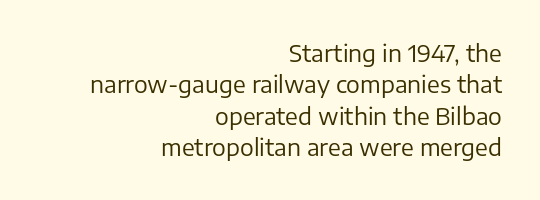
The image shows 23 px text type, upright; set right-aligned, normal line spacing (1.36x), normal letter spacing, not underlined.
